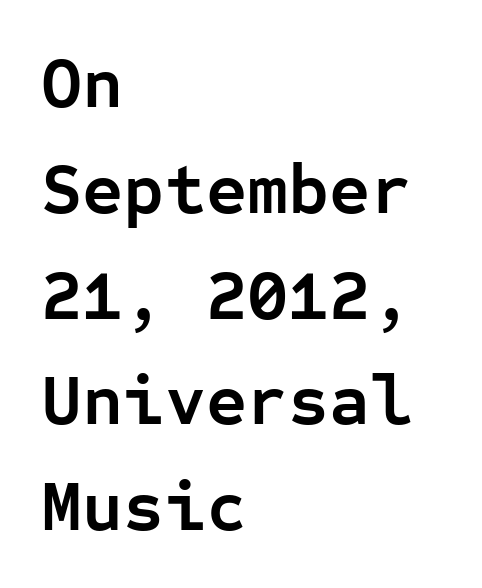
The image shows 71 px semibold sans-serif type, upright, monospaced; set left-aligned, normal line spacing (1.49x), normal letter spacing, not underlined; low stroke contrast and a medium x-height.
